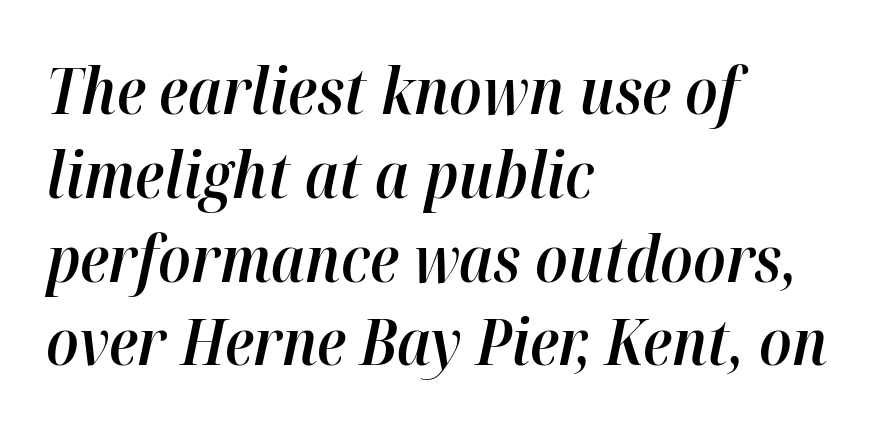
Slightly chunky letters — semibold, I'd say, not full bold. There's an unmistakable incline to the writing here. The rows are spaced the way most documents space them. You could not count columns in this text — the font is proportionally spaced. A typesetter would call this zero additional tracking. This rendering uses left alignment, leaving the right contour irregular.
